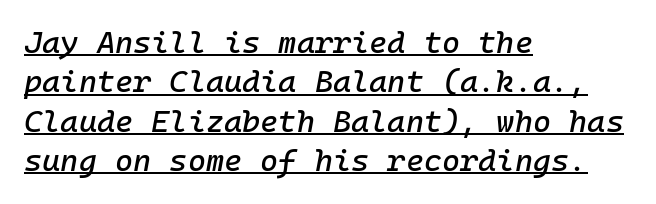
Quick note: interline space is typical. Do the characters align in a grid? Yes, the font is monospaced. The face used here appears with an underline applied. There's an unmistakable incline to the writing here. The paragraph has a hard left edge and a soft right edge. The face used here is rendered with its standard letterfit.
